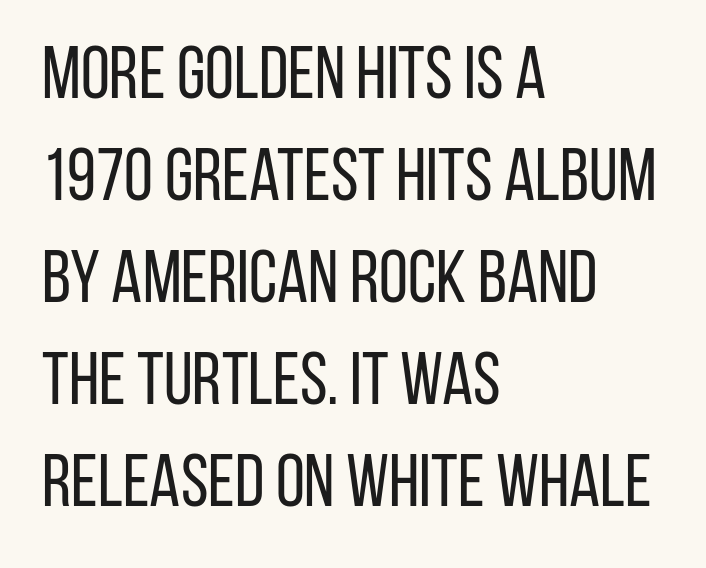
The passage shown has conventional tracking throughout. The passage shown is not bold in any degree. Observe the absence of serifs on each vertical stroke in this sample. Vertical spacing — default. Here the designer chose a conventional face with non-uniform glyph widths.
